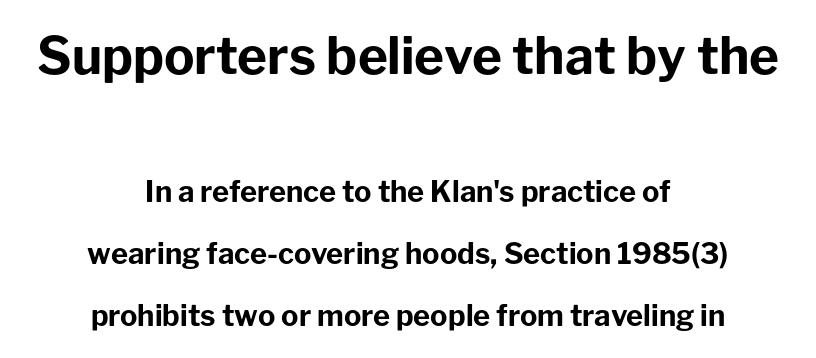
The image shows 51 px bold sans-serif type, upright; set centered, loose line spacing (2.13x), normal letter spacing, not underlined; the first (top) block is 1.76x larger; low stroke contrast and a medium x-height.
